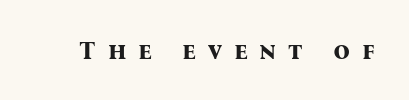
{"italic": "no", "bold": "yes", "underline": "no", "letter_spacing": "wide", "letter_spacing_em": 0.45, "glyph_px": 26}
